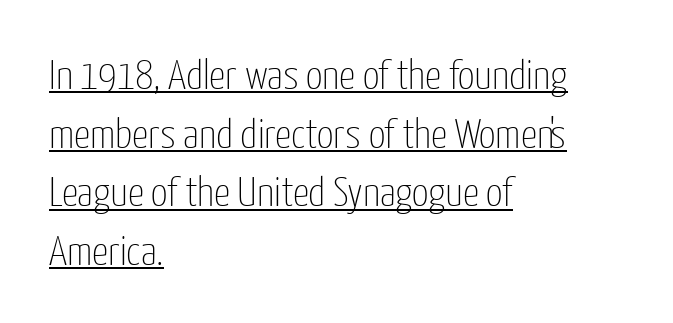
Does a line run under the words? Yes, clearly. The lines sit at an ordinary, default distance from one another. Quick note: not italic, upright. This sample has the flowing, uneven cadence of proportional lettering. Between one letter and the next there's only the usual sliver of space.
